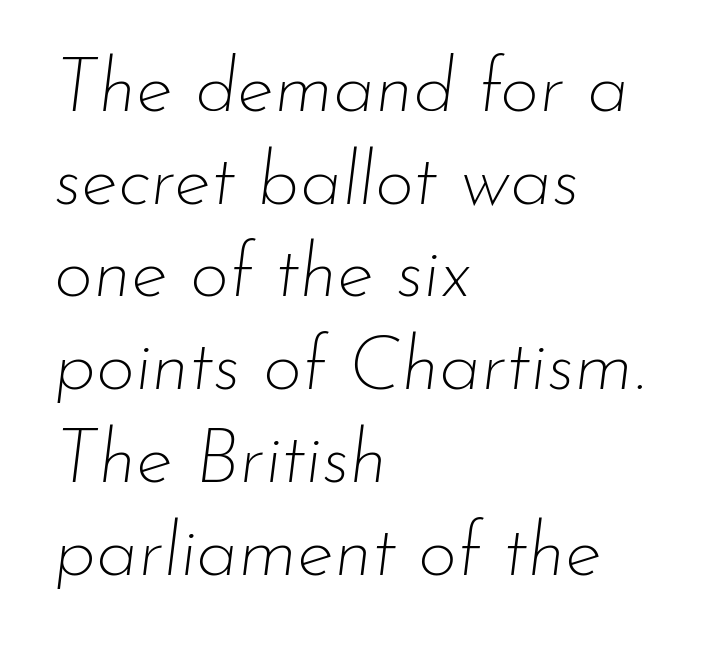
{"italic": "yes", "lean": "right", "slant_degrees": 7, "bold": "no", "weight": "thin", "width": "normal", "stroke_contrast": "low", "x_height": "small", "monospaced": "no", "underline": "no", "align": "left", "line_spacing_ratio": 1.22, "letter_spacing": "normal", "letter_spacing_em": 0.0, "glyph_px": 76}
